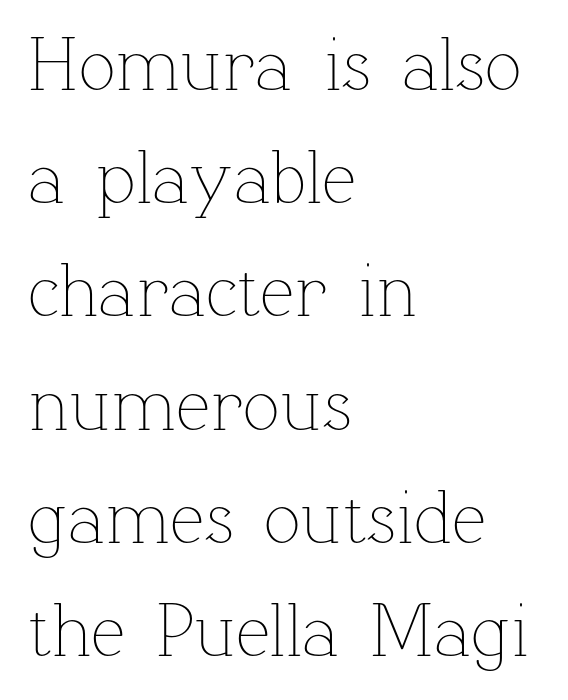
These lines sit exactly where default settings would place them. Nothing unusual about the tracking: characters are spaced as the font intends. The axis of the letterforms is exactly vertical. Left-aligned paragraph, ragged on the right. These glyphs show unthickened strokes, regular width or finer.
